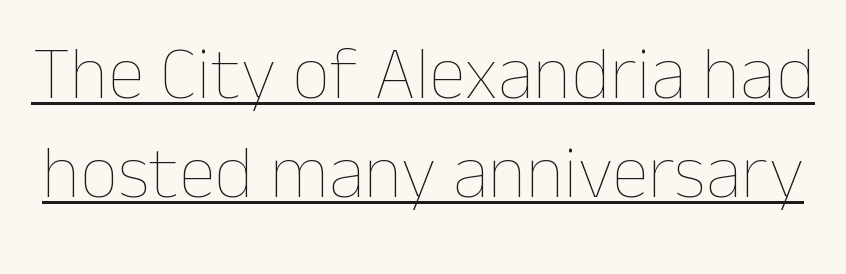
{"italic": "no", "bold": "no", "weight": "thin", "width": "normal", "stroke_contrast": "low", "x_height": "medium", "monospaced": "no", "underline": "yes", "line_spacing": "normal", "line_spacing_ratio": 1.32, "letter_spacing": "normal", "letter_spacing_em": 0.0, "glyph_px": 75}
